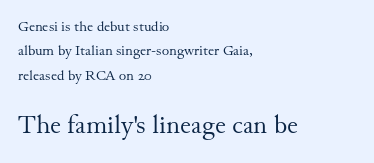
{"italic": "no", "bold": "no", "underline": "no", "align": "left", "line_spacing_ratio": 1.74, "letter_spacing": "normal", "letter_spacing_em": 0.0, "larger_block": "second", "size_ratio": 1.79, "glyph_px": 25}
